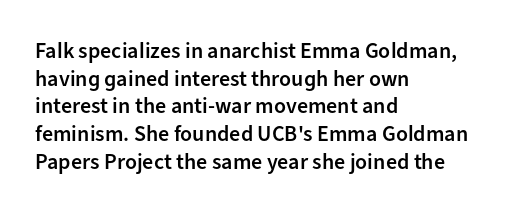
Q: Is the text bold? A: Semi-bold.
Q: Is the text italic (slanted)? A: No, it is upright.
Q: Is the text underlined? A: No.
Q: How is the paragraph aligned? A: Left-aligned.
Q: Is the spacing between letters normal or unusually wide? A: Normal.
Q: Is the spacing between lines tight, normal or loose? A: Normal.
